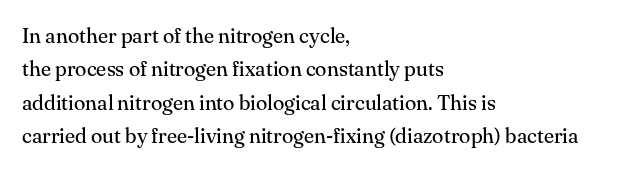
How would I describe the line gaps? Plain and ordinary. Weight: in the light-to-regular range. The type is set solid horizontally, with unmodified tracking. The lines are quadded left.
